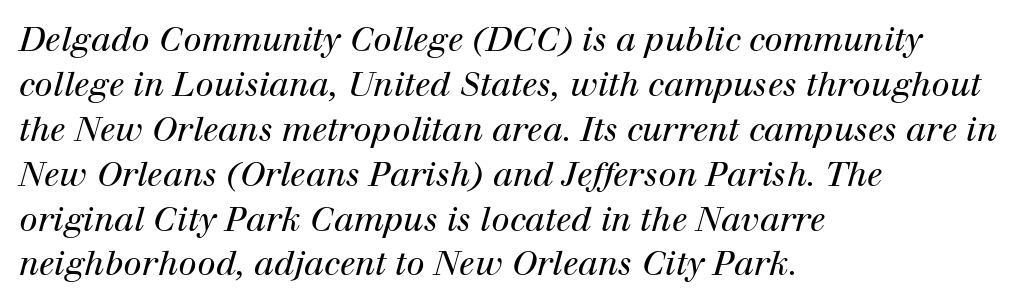
The image shows 33 px regular-weight serif type, italic (leaning right); set left-aligned, normal line spacing (1.36x), normal letter spacing, not underlined; high stroke contrast and a medium x-height.
